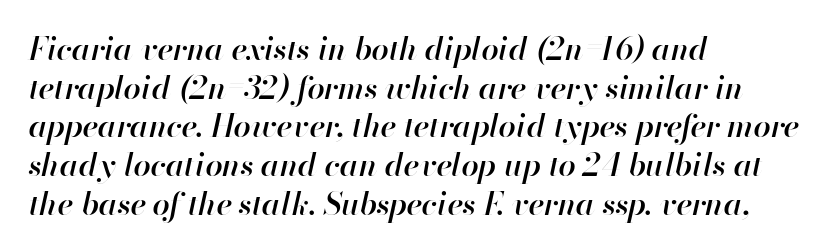
The image shows 31 px semibold type, italic (leaning right); set left-aligned, normal line spacing (1.25x), normal letter spacing, not underlined; high stroke contrast and a small x-height.
